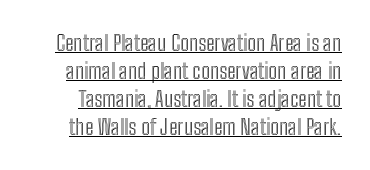
The image shows 22 px text type, upright; set normal line spacing (1.28x), normal letter spacing, underlined.
